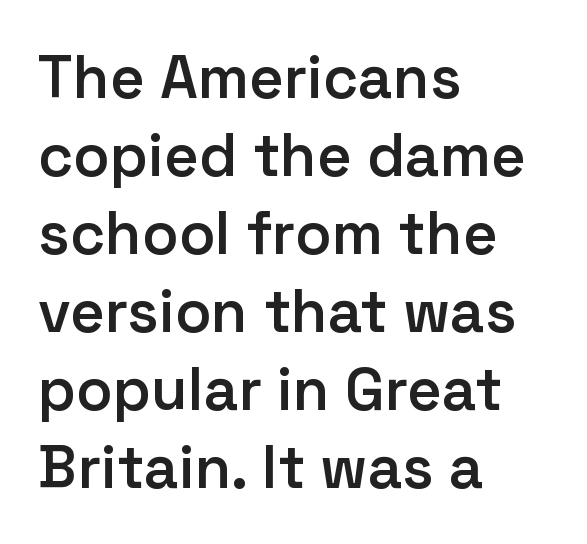
The image shows 60 px semibold sans-serif type, upright; set left-aligned, normal line spacing (1.3x), normal letter spacing, not underlined; low stroke contrast and a medium x-height.
